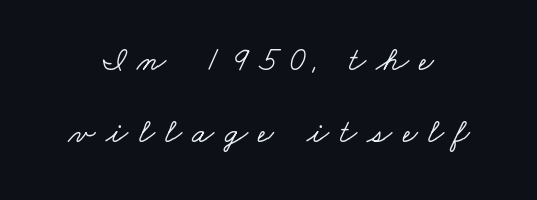
The image shows 33 px wide serif type; set centered, loose line spacing (2.17x), unusually wide letter spacing (+0.31 em), not underlined; low stroke contrast and a small x-height.
